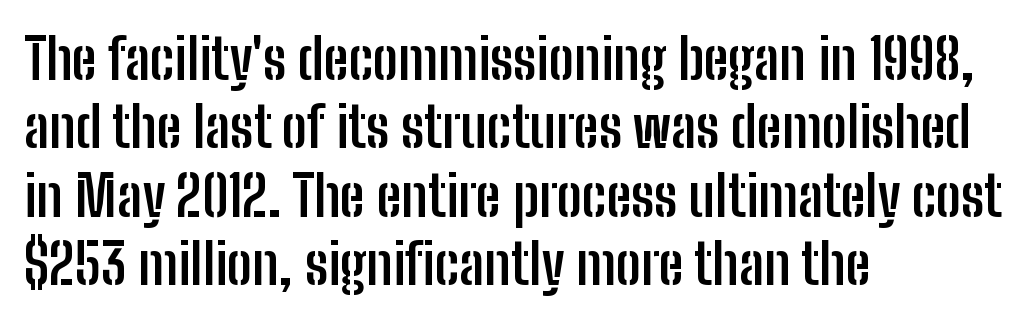
The image shows 56 px semibold, condensed sans-serif type, upright; set left-aligned, line spacing 1.22x, normal letter spacing, not underlined; low stroke contrast and a medium x-height.
